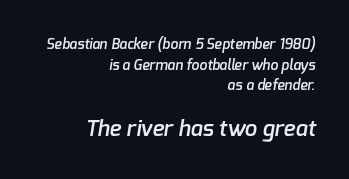
{"bold": "semi", "underline": "no", "align": "right", "line_spacing": "normal", "line_spacing_ratio": 1.47, "letter_spacing": "normal", "letter_spacing_em": 0.0, "larger_block": "second", "size_ratio": 1.57, "glyph_px": 22}
